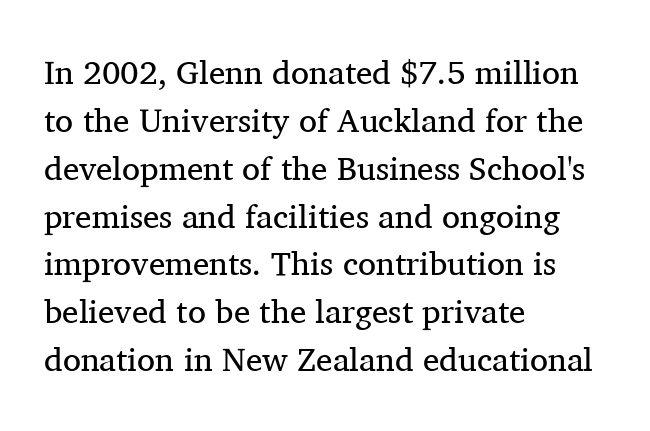
Q: Is the text bold? A: No.
Q: Is the text italic (slanted)? A: No, it is upright.
Q: Is the typeface a serif or a sans-serif typeface? A: Serif.
Q: Is the text underlined? A: No.
Q: How is the paragraph aligned? A: Left-aligned.
Q: Is the spacing between letters normal or unusually wide? A: Normal.
Q: Is the spacing between lines tight, normal or loose? A: Normal.
Q: Width (condensed, normal, or wide)? A: Normal.
Q: Stroke contrast? A: Medium.
Q: x-height? A: Medium.
Q: Monospaced? A: No.
